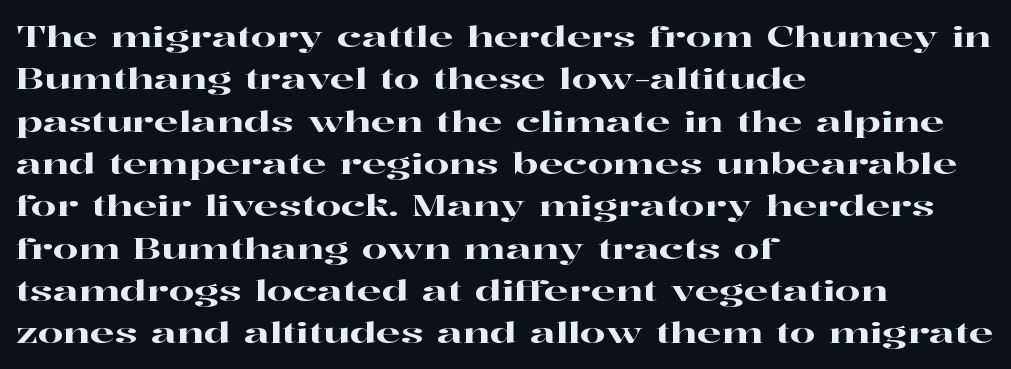
Each letter's strokes conclude with small projecting serifs. Each letter keeps its own natural width here, so spacing adapts to shape. What stands out about the letter spacing? Nothing — it is the standard amount. Honestly, the row spacing looks completely unremarkable. Decoration check: the copy has no underline. Ascenders rise straight up at ninety degrees.
